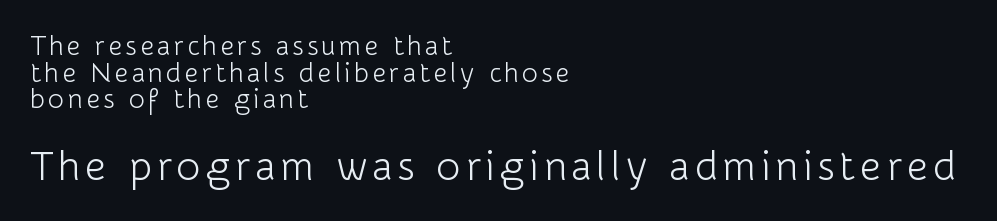
Q: Is the text bold? A: No.
Q: Is the text italic (slanted)? A: No, it is upright.
Q: Is the typeface a serif or a sans-serif typeface? A: Sans-serif.
Q: Is the text underlined? A: No.
Q: How is the paragraph aligned? A: Left-aligned.
Q: Is the spacing between lines tight, normal or loose? A: Tight.
Q: Which block of text is set in a larger size, the first (top) or the second (bottom)? A: The second (bottom) one.
Q: Width (condensed, normal, or wide)? A: Normal.
Q: Stroke contrast? A: Low.
Q: x-height? A: Medium.
Q: Monospaced? A: No.
